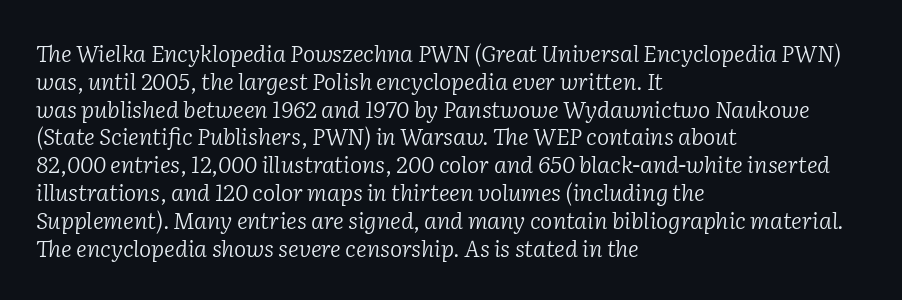
{"italic": "yes", "lean": "right", "slant_degrees": 2, "bold": "no", "underline": "no", "align": "left", "line_spacing_ratio": 1.21, "letter_spacing": "normal", "letter_spacing_em": 0.0, "glyph_px": 23}
